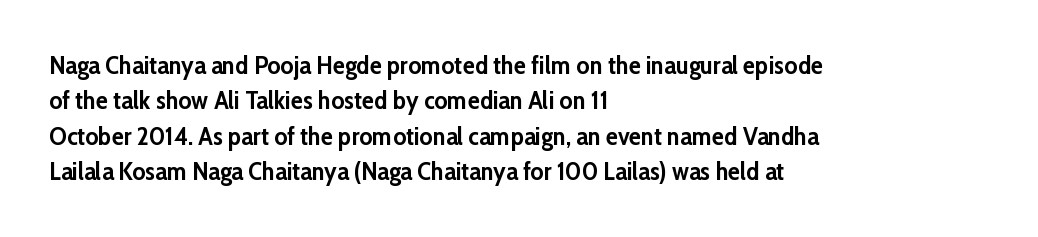
{"italic": "no", "bold": "yes", "underline": "no", "align": "left", "line_spacing": "normal", "line_spacing_ratio": 1.42, "letter_spacing": "normal", "letter_spacing_em": 0.0, "glyph_px": 25}
